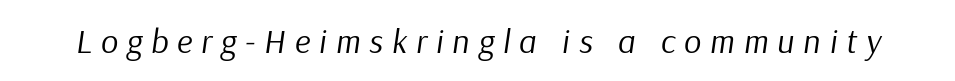
The image shows 34 px regular-weight type, italic (leaning right); set unusually wide letter spacing (+0.26 em), not underlined; low stroke contrast and a medium x-height.
